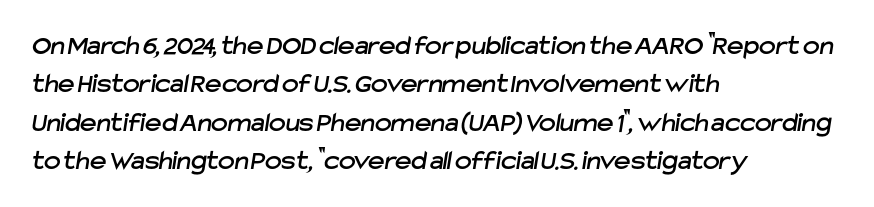
Q: Is the typeface a serif or a sans-serif typeface? A: Sans-serif.
Q: Is the text underlined? A: No.
Q: How is the paragraph aligned? A: Left-aligned.
Q: Is the spacing between letters normal or unusually wide? A: Normal.
Q: Is the spacing between lines tight, normal or loose? A: Normal.
Q: Width (condensed, normal, or wide)? A: Normal.
Q: Stroke contrast? A: Low.
Q: x-height? A: Medium.
Q: Monospaced? A: No.
